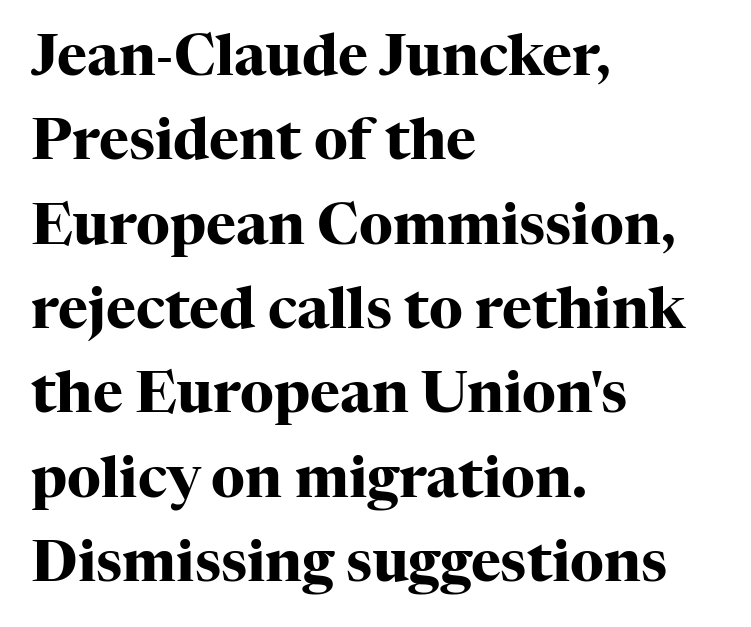
Little horizontal feet cap the strokes, marking this as serif type. You could not count columns in this text — the font is proportionally spaced. Students, note that the glyphs here touch the page at normal intervals. In terms of posture, this sample is upright. The setting favours the left margin, as ordinary paragraphs usually do. A full-strength bold gives these letters their thick strokes.
